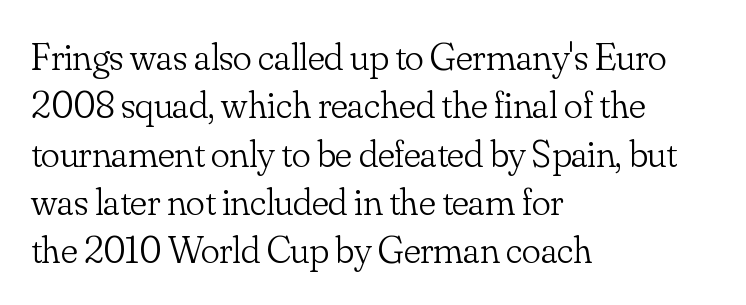
{"serif": "yes", "italic": "no", "bold": "no", "weight": "light", "width": "normal", "stroke_contrast": "low", "x_height": "small", "monospaced": "no", "underline": "no", "align": "left", "line_spacing_ratio": 1.24, "letter_spacing": "normal", "letter_spacing_em": 0.0, "glyph_px": 39}
